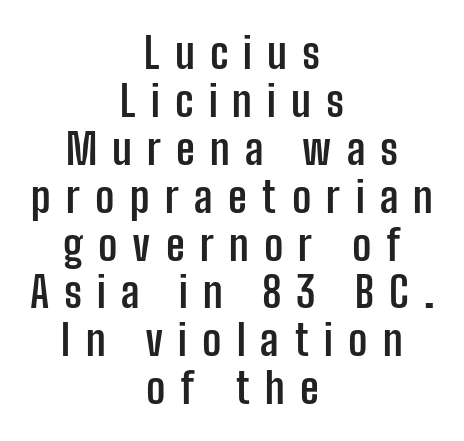
When letters stand straight like this, we call the style roman or upright. The passage shown is typed in a proportional face where columns would drift. In terms of letterform style, serifs are entirely absent. Baseline-to-baseline distance is barely more than the letter height.
